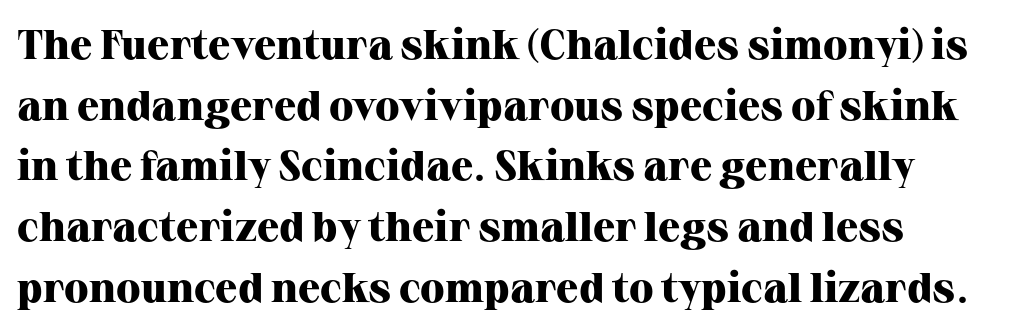
In terms of weight, the rendering is a true, heavy bold. The gap between lines stays unmarked. The face used here is seriffed, in the tradition of book romans. These lines were composed using upright roman letters. Tracking value appears to be zero — textbook default spacing. Leading: standard.
